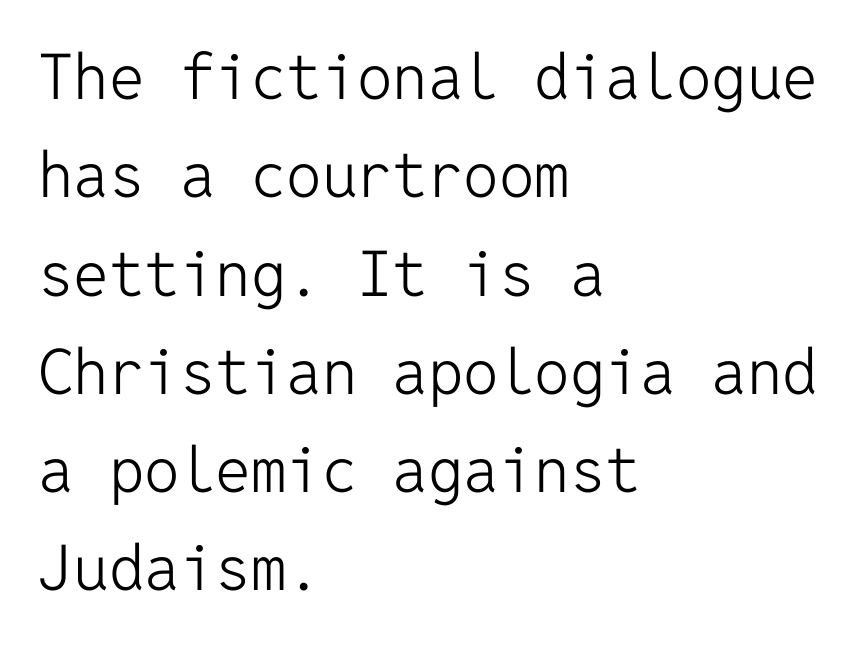
One glance says typical: line gaps are just what's usual. Do the letters lean? They stand straight. Monospaced: the letters line up in strict vertical columns. Nothing sits at the stroke ends, so this counts as sans-serif. In terms of letterspacing, this is plain default setting.
